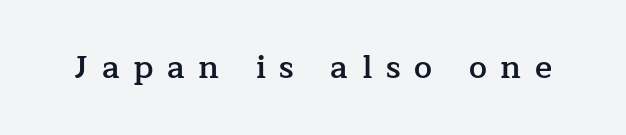
Does the weight exceed regular? Yes, but only to semibold. Notice how the stems are strictly vertical — no italics here. The strip under each line holds only bare page. This sample uses expanded letter spacing, leaving extra air between glyphs. Note the varied advance widths — an 'i' is clearly narrower than an 'm'. This sample uses a serif face.
